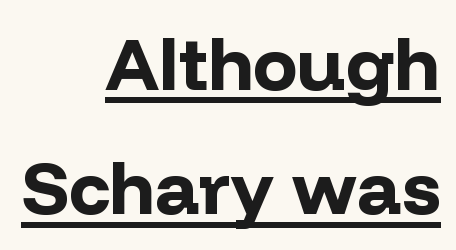
The rendering uses the underline text-decoration. The ragged edge is on the left, which tells us the setting is flush right. Proportional: the letters do not fall into vertical columns. The lettering stays uniformly vertical, giving the passage a roman look. A full-strength bold gives these letters their thick strokes.
